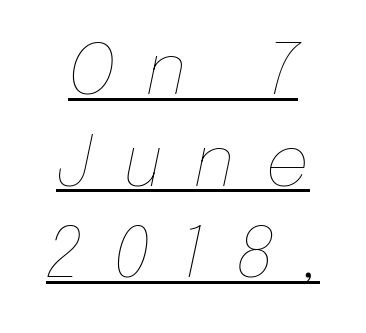
The passage shown is typed in a proportional face where columns would drift. Successive baselines arrive at the customary interval. The tracking jumps out immediately: characters are airy and widely separated. Stroke thickness stays within the range of a standard reading face or lighter. Honestly, the underline is the first thing you notice here. You can tell it's italic because the verticals aren't actually vertical.
